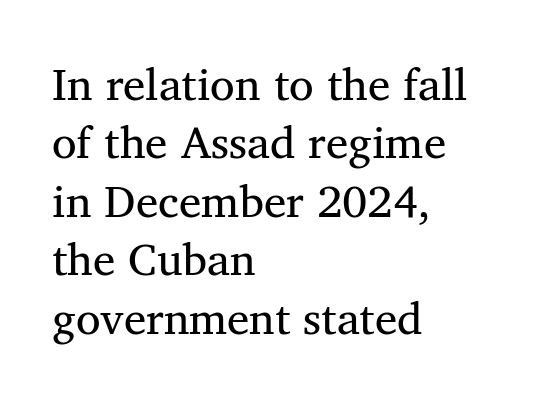
Stems here are at most as thick as an everyday book face. Whoever set this chose a conventional vertical rhythm. The area under the type is left untouched. Teacher's note: observe the even left margin — that is flush-left alignment. Small tapered or slab feet sit at the stroke ends, so this counts as serif. A typesetter would call this zero additional tracking.
